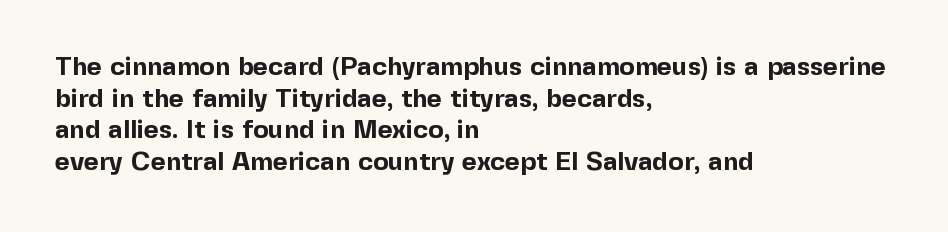
I'd describe the lettering as bold — thick and assertive. Words appear dense and cohesive because spacing is normal. Reading down the block, your eye returns to a fixed left position each line. The lettering holds an erect, upright posture throughout. Descender tails drop into unmarked territory.
